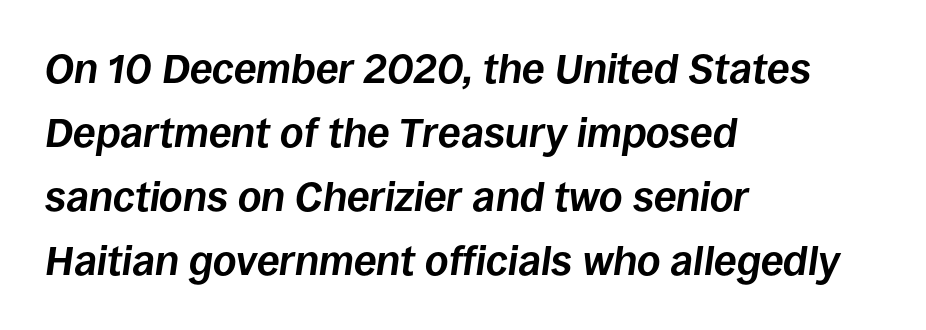
Q: Is the text bold? A: Yes.
Q: Is the text italic (slanted)? A: Yes, it leans right by about 8 degrees.
Q: Is the text underlined? A: No.
Q: How is the paragraph aligned? A: Left-aligned.
Q: Is the spacing between letters normal or unusually wide? A: Normal.
Q: Is the spacing between lines tight, normal or loose? A: Normal.
Q: Width (condensed, normal, or wide)? A: Normal.
Q: Stroke contrast? A: Low.
Q: x-height? A: Large.
Q: Monospaced? A: No.
